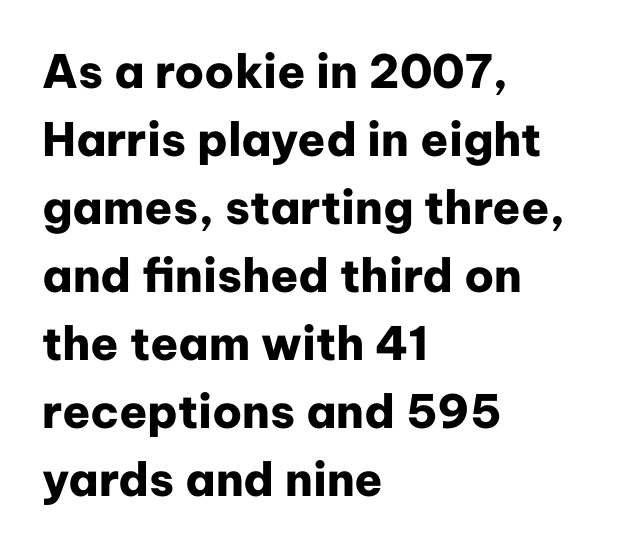
Examine the stroke ends and you'll find no serifs. Descenders are the only things crossing below the line. Italic: no, the glyphs are upright roman. Leftover space on each line is placed entirely after the last word. As a designer I'd log this as weight 700, bold.
